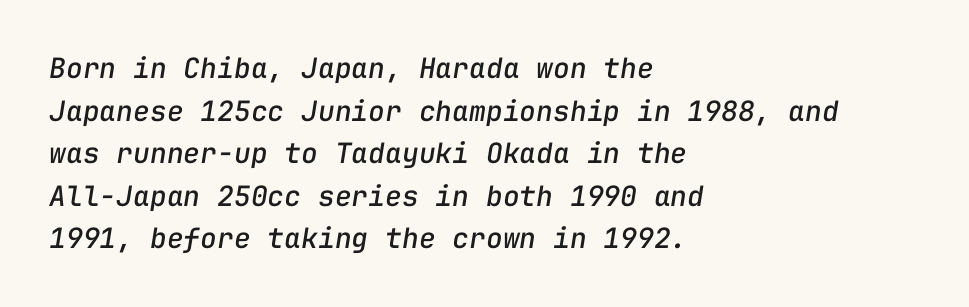
This rendering features lettering with no underline. The letterforms sit shoulder to shoulder at normal distance. In terms of leading, this rendering sits right in the middle. Is the block centered? No — it sits flush against the left margin. This sample has the even, mechanical cadence of fixed-width lettering. A typesetter would mark this as italic.
